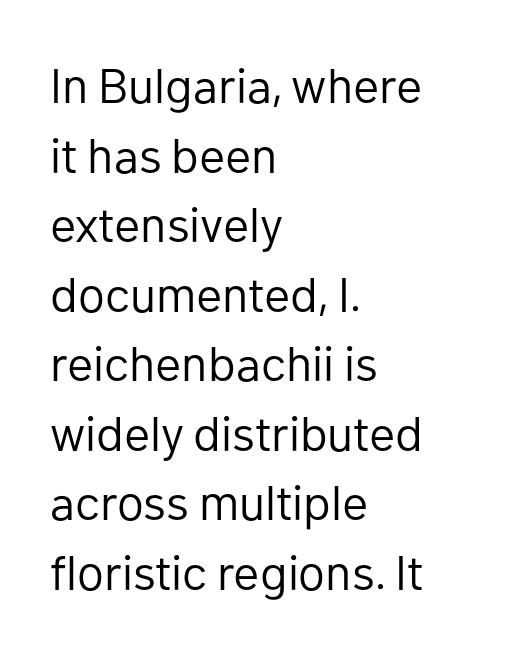
{"serif": "no", "italic": "no", "bold": "no", "weight": "regular", "width": "normal", "stroke_contrast": "low", "x_height": "medium", "monospaced": "no", "underline": "no", "align": "left", "line_spacing": "normal", "line_spacing_ratio": 1.42, "letter_spacing": "normal", "letter_spacing_em": 0.0, "glyph_px": 49}
